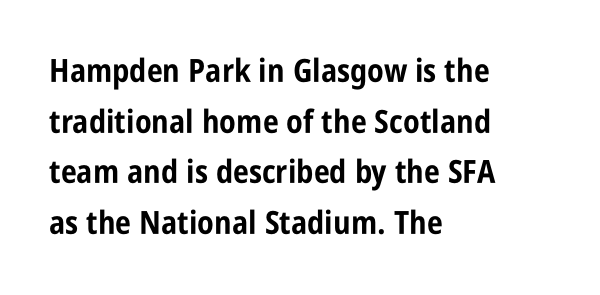
The image shows 32 px bold, condensed sans-serif type, upright; set left-aligned, normal line spacing (1.58x), normal letter spacing, not underlined; low stroke contrast and a large x-height.
